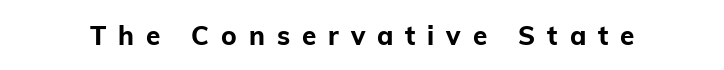
Q: Is the text bold? A: Yes.
Q: Is the text italic (slanted)? A: No, it is upright.
Q: Is the text underlined? A: No.
Q: Is the spacing between letters normal or unusually wide? A: Unusually wide.
